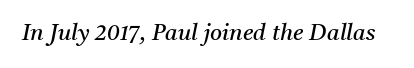
The image shows 23 px text type, italic (leaning right); set normal letter spacing, not underlined.
